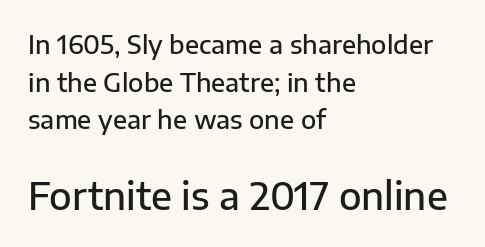
Q: Is the text bold? A: Semi-bold.
Q: Is the text italic (slanted)? A: No, it is upright.
Q: Is the typeface a serif or a sans-serif typeface? A: Sans-serif.
Q: Is the text underlined? A: No.
Q: How is the paragraph aligned? A: Left-aligned.
Q: Is the spacing between letters normal or unusually wide? A: Normal.
Q: Is the spacing between lines tight, normal or loose? A: Normal.
Q: Which block of text is set in a larger size, the first (top) or the second (bottom)? A: The second (bottom) one.
Q: Width (condensed, normal, or wide)? A: Normal.
Q: Stroke contrast? A: Low.
Q: x-height? A: Medium.
Q: Monospaced? A: No.
